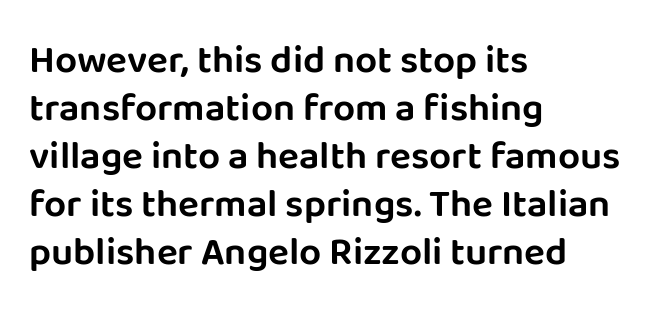
The image shows 39 px sans-serif type, upright; set left-aligned, line spacing 1.23x, normal letter spacing, not underlined; low stroke contrast and a large x-height.
